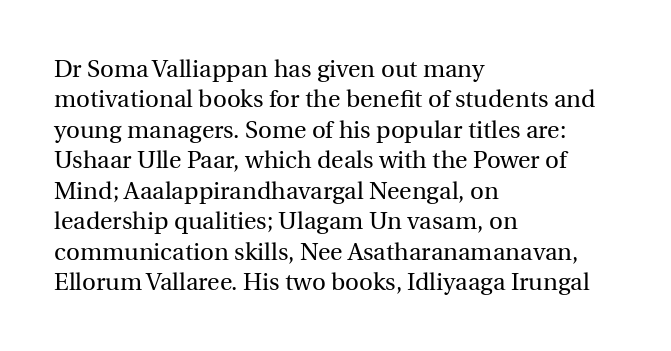
The image shows 24 px text type, upright; set left-aligned, normal line spacing (1.27x), normal letter spacing, not underlined.
